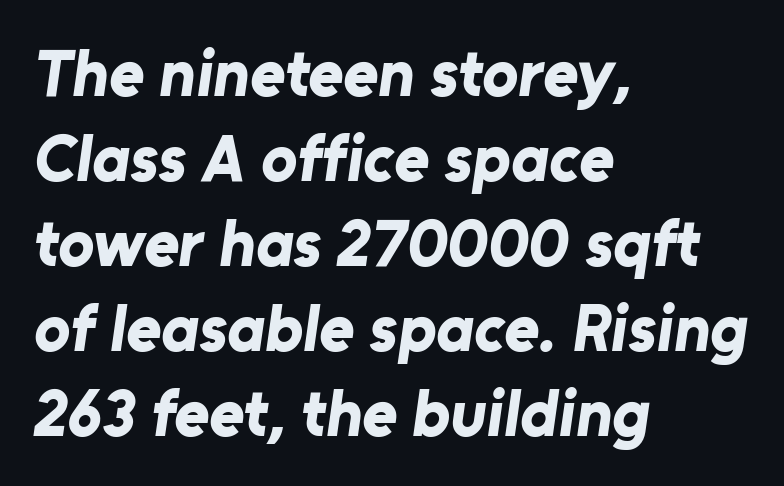
Leading matches the norm, producing a regular column. Check the space under the baseline: it is left empty. Serif or sans? Sans — the stroke terminals are bare. Looks like regular typesetting: each glyph gets only the width it needs. Glyph-to-glyph distance matches everyday printed text. Line beginnings align vertically; line endings do not.
